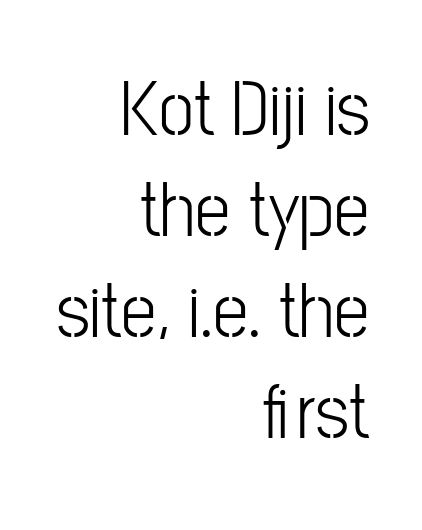
Compared with typical body copy, the letter spacing here is the same. Here the designer chose a conventional face with non-uniform glyph widths. Does the leading feel generous? No, just average. Ink coverage per letter is moderate at most.
